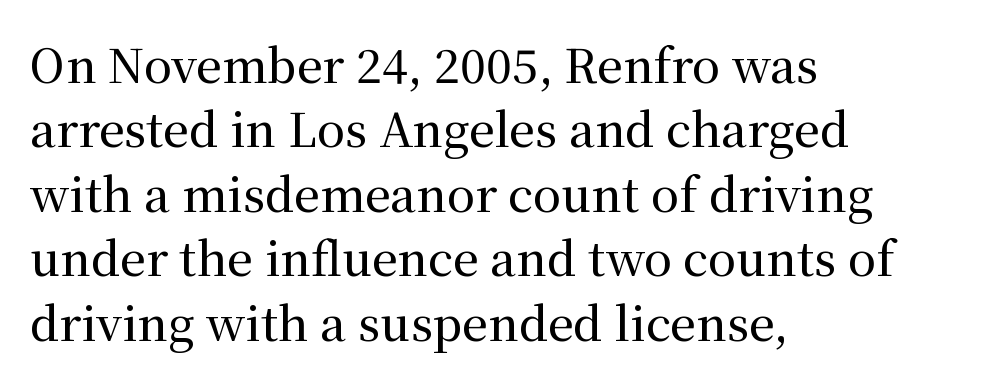
Q: Is the text italic (slanted)? A: No, it is upright.
Q: Is the typeface a serif or a sans-serif typeface? A: Serif.
Q: Is the text underlined? A: No.
Q: How is the paragraph aligned? A: Left-aligned.
Q: Is the spacing between letters normal or unusually wide? A: Normal.
Q: Is the spacing between lines tight, normal or loose? A: Normal.
Q: Width (condensed, normal, or wide)? A: Normal.
Q: Stroke contrast? A: Medium.
Q: x-height? A: Medium.
Q: Monospaced? A: No.
